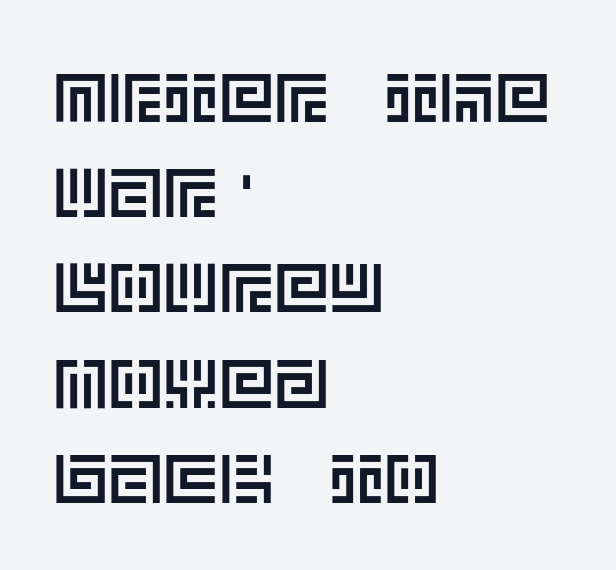
The image shows 69 px text type, upright; set left-aligned, normal line spacing (1.38x), normal letter spacing, not underlined; a large x-height.
